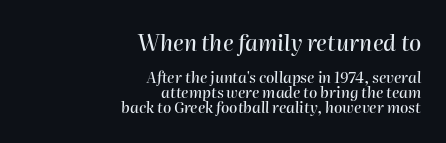
The image shows 22 px text type, italic (leaning right); set right-aligned, tight line spacing (1.0x), normal letter spacing, not underlined; the first (top) block is 1.47x larger.
